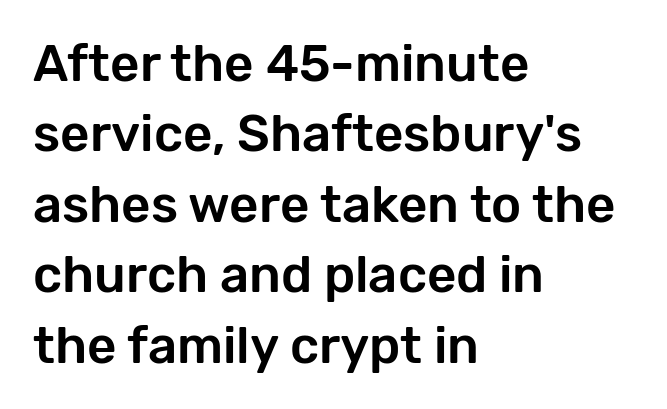
The string is rendered with underlining switched off. Look at the bottom of the vertical strokes: they stop flat, with no serifs. Horizontal bands of white between lines are of average thickness. This sample uses an upright cut, with every glyph sitting square on the baseline.
